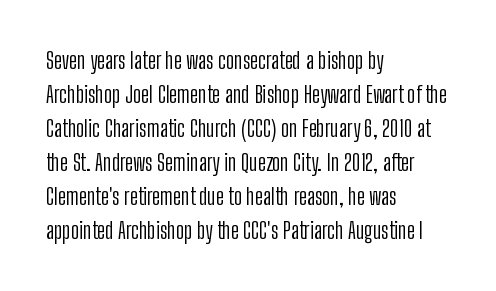
The image shows 23 px text type, upright; set left-aligned, normal line spacing (1.48x), normal letter spacing, not underlined.
